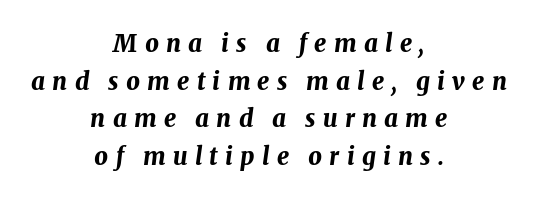
Line spacing here is normal. This is heavy type, rendered in bold. An italicized treatment has been applied to the whole sample. Check the space under the baseline: it is left empty. The passage is arranged like a title page — every line centered. How are the letters spaced? Widely, with obvious added tracking.
